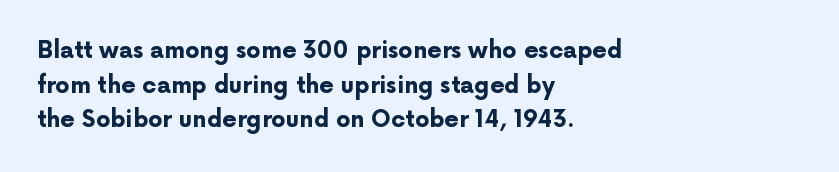
{"italic": "no", "bold": "yes", "underline": "no", "align": "left", "line_spacing": "normal", "line_spacing_ratio": 1.51, "letter_spacing": "normal", "letter_spacing_em": 0.0, "glyph_px": 23}
